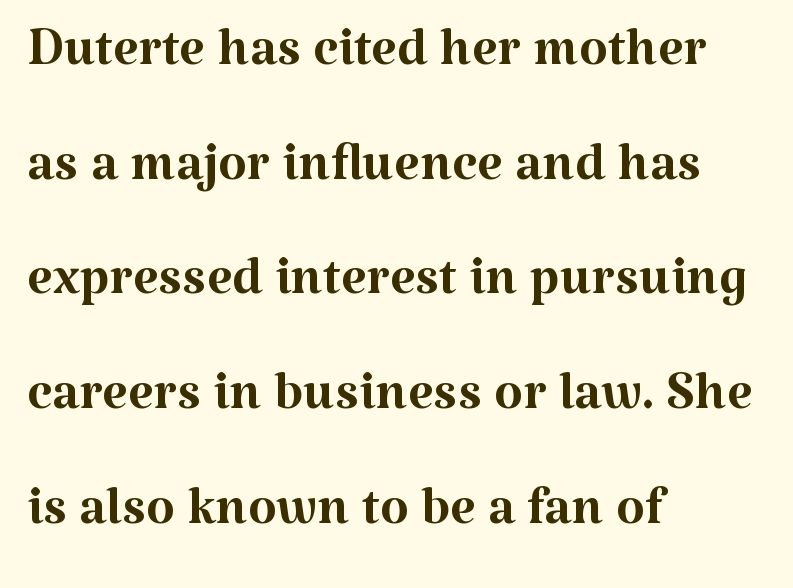
The glyphs are unaccompanied by any horizontal stroke below them. A typesetter would call this zero additional tracking. You can tell from the footed stems that serif type was used. The font is comparable to plain body text, perhaps lighter.
